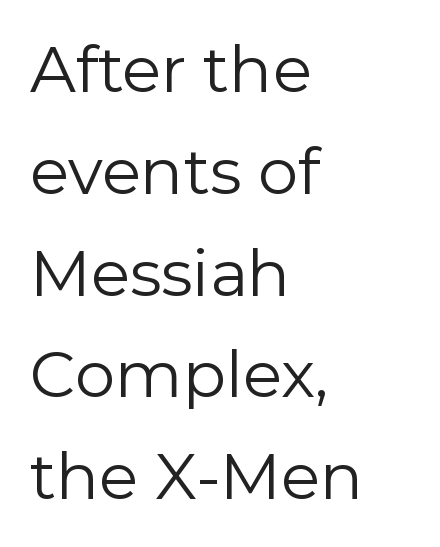
Q: Is the text bold? A: No.
Q: Is the text italic (slanted)? A: No, it is upright.
Q: Is the typeface a serif or a sans-serif typeface? A: Sans-serif.
Q: Is the text underlined? A: No.
Q: How is the paragraph aligned? A: Left-aligned.
Q: Is the spacing between letters normal or unusually wide? A: Normal.
Q: Is the spacing between lines tight, normal or loose? A: Normal.
Q: Width (condensed, normal, or wide)? A: Normal.
Q: x-height? A: Medium.
Q: Monospaced? A: No.
